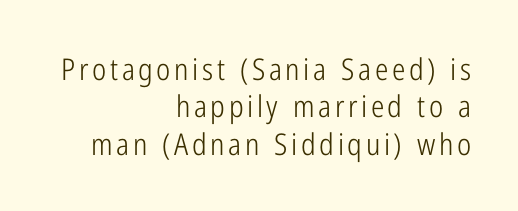
This block has exactly the height ordinary leading produces. A quiet, ordinary-to-light weight characterises the typeface. Tall strokes in this sample are plumb rather than angled. A typesetter would label this face a sans.
